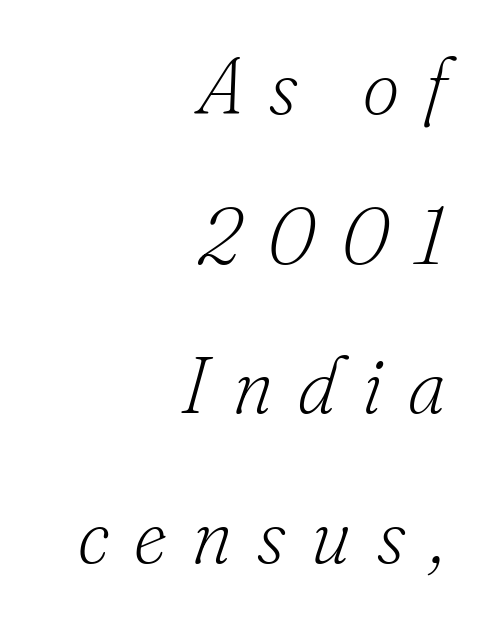
Line endings align vertically; line beginnings do not. Note: serifs present on the glyphs. These lines have a slow, spaced-out rhythm from letter to letter. Quick note: italic.
